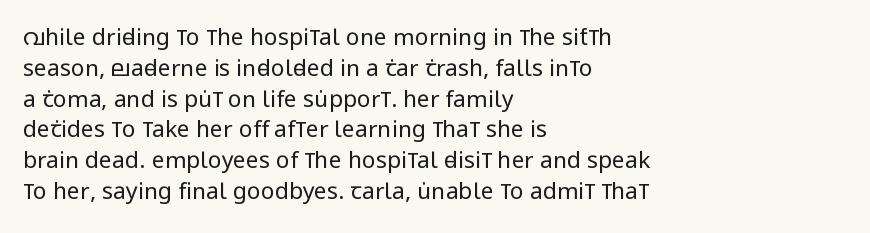
The image shows 23 px text type, upright; set left-aligned, normal line spacing (1.34x), normal letter spacing, not underlined.
